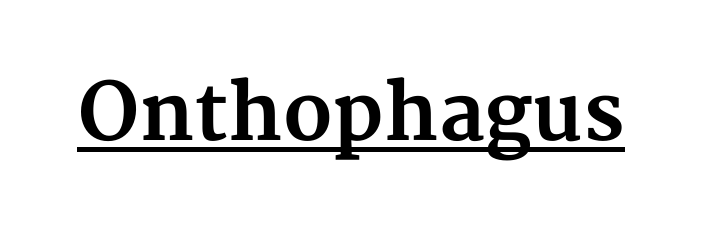
Q: Is the text bold? A: Yes.
Q: Is the text italic (slanted)? A: No, it is upright.
Q: Is the typeface a serif or a sans-serif typeface? A: Serif.
Q: Is the text underlined? A: Yes.
Q: Is the spacing between letters normal or unusually wide? A: Normal.
Q: Width (condensed, normal, or wide)? A: Normal.
Q: Stroke contrast? A: Medium.
Q: x-height? A: Medium.
Q: Monospaced? A: No.
